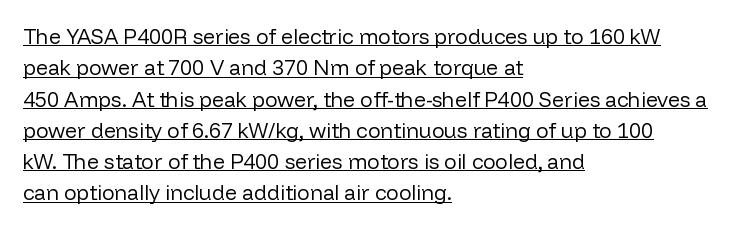
Q: Is the text bold? A: No.
Q: Is the text italic (slanted)? A: No, it is upright.
Q: Is the text underlined? A: Yes.
Q: How is the paragraph aligned? A: Left-aligned.
Q: Is the spacing between letters normal or unusually wide? A: Normal.
Q: Is the spacing between lines tight, normal or loose? A: Normal.
